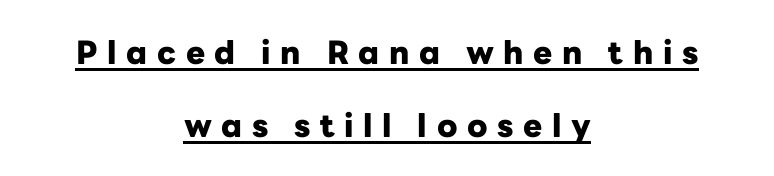
{"serif": "no", "italic": "no", "bold": "yes", "weight": "heavy", "width": "normal", "stroke_contrast": "low", "x_height": "medium", "monospaced": "no", "underline": "yes", "align": "center", "line_spacing": "loose", "line_spacing_ratio": 2.28, "letter_spacing": "wide", "letter_spacing_em": 0.3, "glyph_px": 32}
